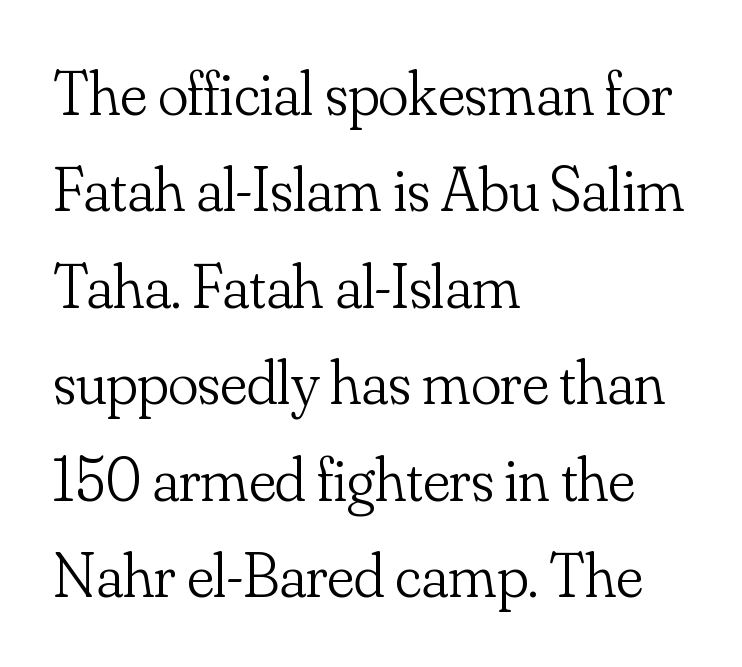
The font sits on the lighter half of the weight spectrum, regular included. Do the characters align in a grid? No, the font is proportional. Short note: letters normally spaced. The glyphs in this specimen are seriffed. The font's upright variant was chosen for this text.
